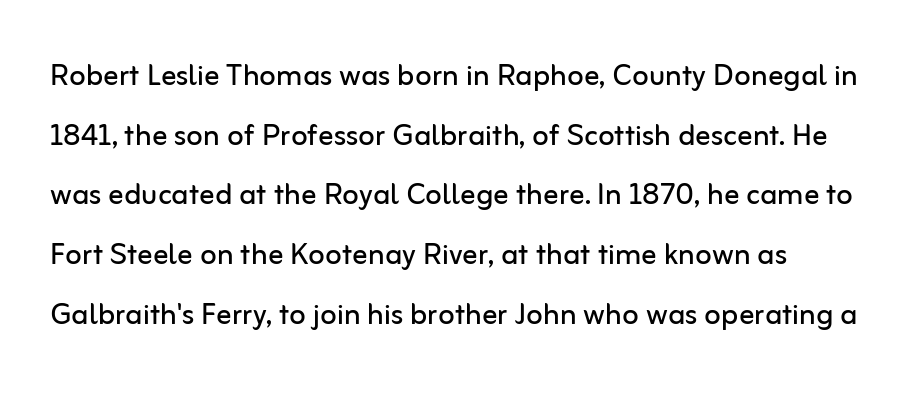
{"serif": "no", "italic": "no", "bold": "no", "weight": "regular", "width": "normal", "stroke_contrast": "low", "x_height": "medium", "monospaced": "no", "underline": "no", "line_spacing": "normal", "line_spacing_ratio": 1.57, "letter_spacing": "normal", "letter_spacing_em": 0.0, "glyph_px": 38}
